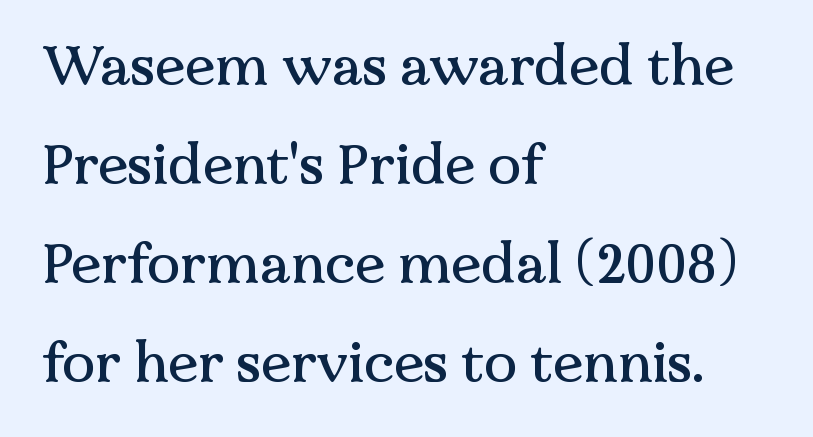
Leftover space on each line is placed entirely after the last word. Italic? Not at all — the glyphs are vertical. Between one letter and the next there's only the usual sliver of space. Type style note: has serifs. Think of a printed novel: that variable character pitch is what you see here.
